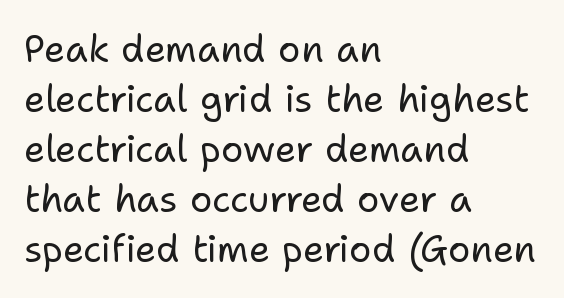
{"serif": "no", "italic": "no", "bold": "no", "weight": "regular", "width": "normal", "stroke_contrast": "low", "x_height": "medium", "monospaced": "no", "underline": "no", "align": "left", "line_spacing": "normal", "line_spacing_ratio": 1.35, "letter_spacing": "normal", "letter_spacing_em": 0.0, "glyph_px": 37}
